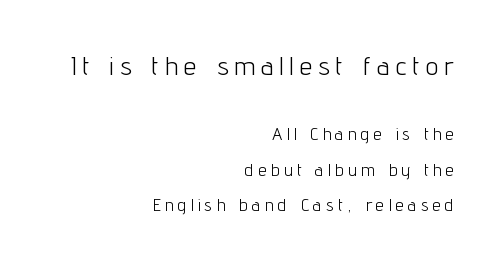
{"italic": "no", "bold": "no", "underline": "no", "align": "right", "line_spacing": "loose", "line_spacing_ratio": 2.11, "letter_spacing": "wide", "letter_spacing_em": 0.26, "larger_block": "first", "size_ratio": 1.47, "glyph_px": 25}
